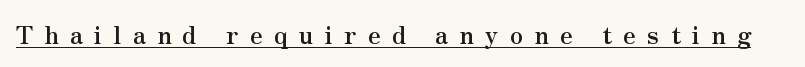
{"italic": "no", "bold": "yes", "underline": "yes", "letter_spacing": "wide", "letter_spacing_em": 0.47, "glyph_px": 24}
